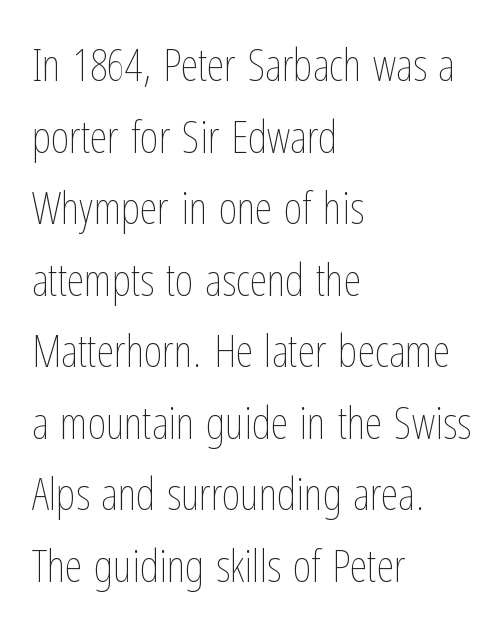
Q: Is the text bold? A: No.
Q: Is the text italic (slanted)? A: No, it is upright.
Q: Is the text underlined? A: No.
Q: How is the paragraph aligned? A: Left-aligned.
Q: Is the spacing between letters normal or unusually wide? A: Normal.
Q: Is the spacing between lines tight, normal or loose? A: Normal.
Q: Width (condensed, normal, or wide)? A: Condensed.
Q: Stroke contrast? A: Low.
Q: x-height? A: Medium.
Q: Monospaced? A: No.
